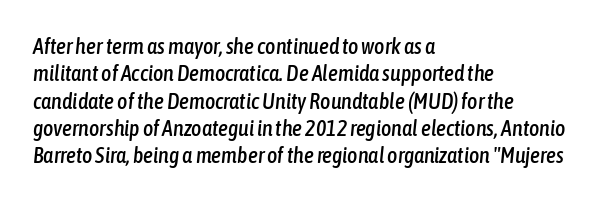
Q: Is the text italic (slanted)? A: Yes, it leans right by about 6 degrees.
Q: Is the text underlined? A: No.
Q: How is the paragraph aligned? A: Left-aligned.
Q: Is the spacing between letters normal or unusually wide? A: Normal.
